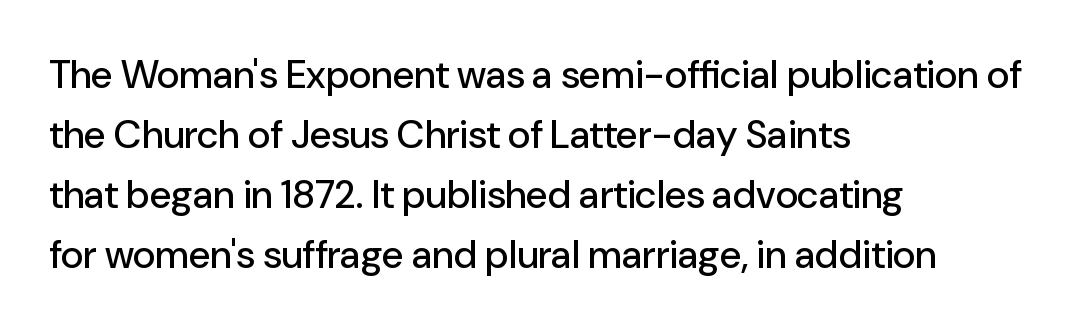
{"serif": "no", "italic": "no", "width": "normal", "stroke_contrast": "low", "x_height": "medium", "monospaced": "no", "underline": "no", "align": "left", "line_spacing": "normal", "line_spacing_ratio": 1.54, "letter_spacing": "normal", "letter_spacing_em": 0.0, "glyph_px": 39}
